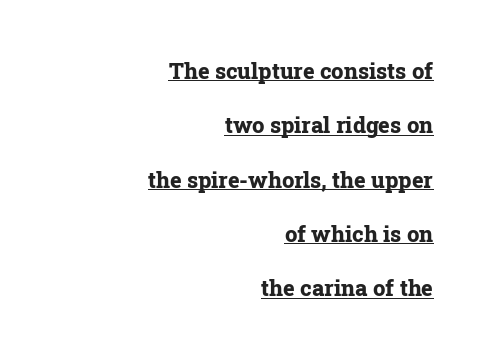
{"italic": "no", "bold": "yes", "underline": "yes", "align": "right", "line_spacing": "loose", "line_spacing_ratio": 2.47, "letter_spacing": "normal", "letter_spacing_em": 0.0, "glyph_px": 22}
